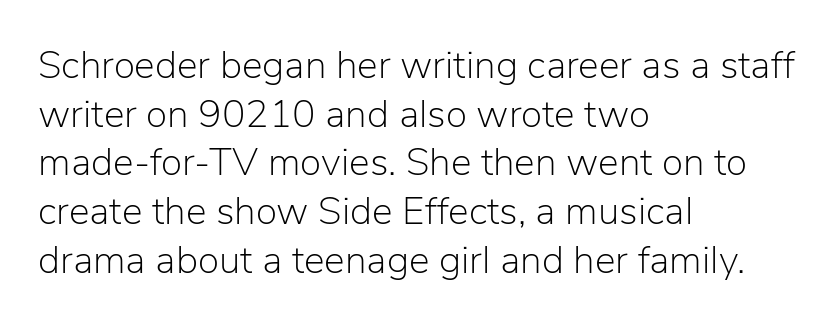
{"serif": "no", "italic": "no", "bold": "no", "weight": "light", "width": "normal", "stroke_contrast": "low", "x_height": "medium", "monospaced": "no", "underline": "no", "align": "left", "line_spacing": "normal", "line_spacing_ratio": 1.25, "letter_spacing": "normal", "letter_spacing_em": 0.0, "glyph_px": 39}
